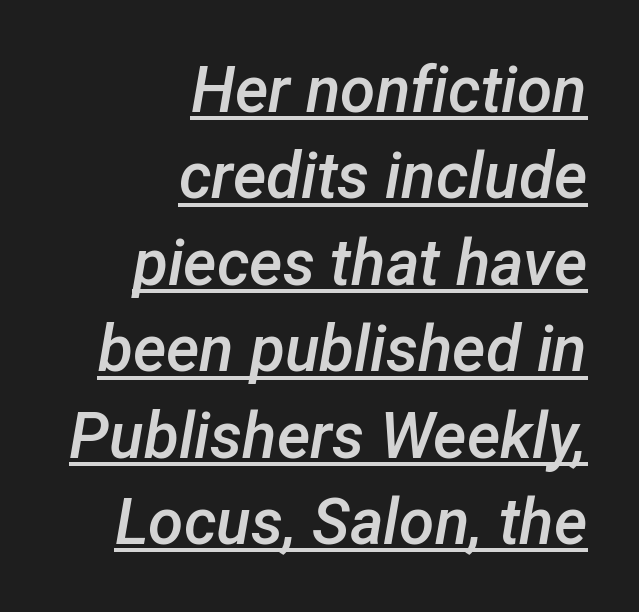
Evenly set lines give the paragraph a standard silhouette. The passage shown is typed in a proportional face where columns would drift. Glyph-to-glyph distance matches everyday printed text. Line endings align vertically; line beginnings do not.
